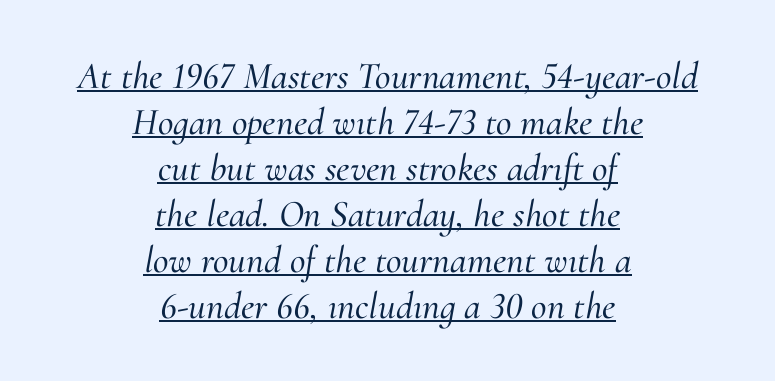
One-word summary of the alignment: center. Proportional: the letters do not fall into vertical columns. The glyphs look as if they've been sheared to an angle. These lines keep a tight, regular rhythm from letter to letter. Check where the strokes stop: tiny serifs finish them off. What decoration does the sample have? An underline.
